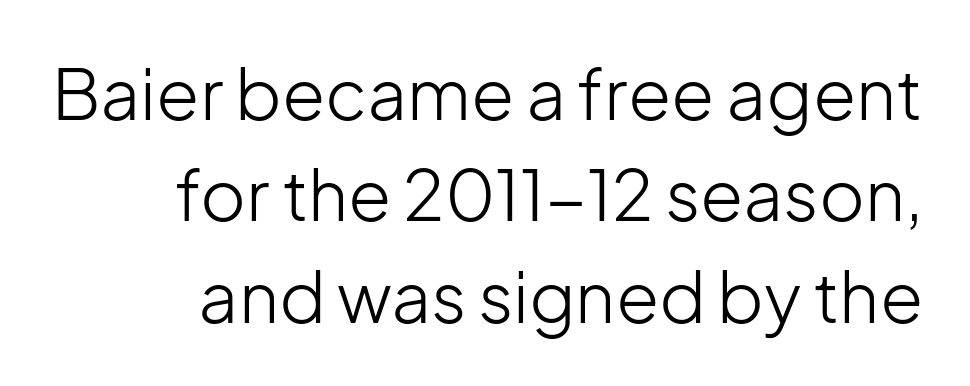
The image shows 70 px light sans-serif type, upright; set normal line spacing (1.45x), normal letter spacing, not underlined; low stroke contrast and a medium x-height.
